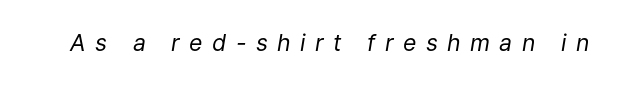
Q: Is the text bold? A: No.
Q: Is the text italic (slanted)? A: Yes, it leans right by about 9 degrees.
Q: Is the text underlined? A: No.
Q: Is the spacing between letters normal or unusually wide? A: Unusually wide.
